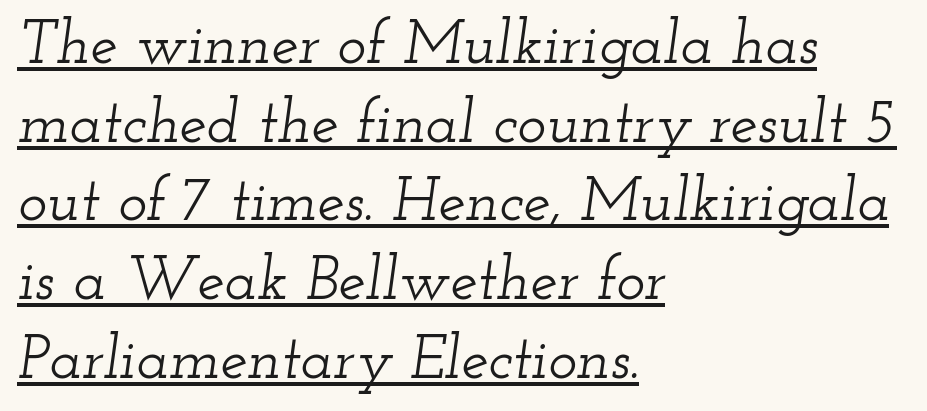
{"serif": "yes", "italic": "yes", "lean": "right", "slant_degrees": 12, "width": "wide", "stroke_contrast": "low", "x_height": "small", "monospaced": "no", "underline": "yes", "align": "left", "line_spacing": "normal", "line_spacing_ratio": 1.29, "letter_spacing": "normal", "letter_spacing_em": 0.0, "glyph_px": 61}
